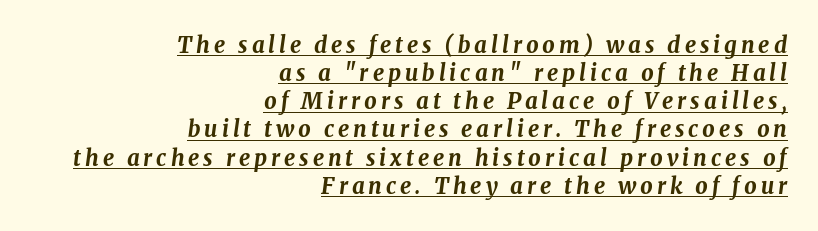
Q: Is the text bold? A: Yes.
Q: Is the text italic (slanted)? A: Yes, it leans right by about 8 degrees.
Q: Is the text underlined? A: Yes.
Q: How is the paragraph aligned? A: Right-aligned.
Q: Is the spacing between lines tight, normal or loose? A: Normal.
